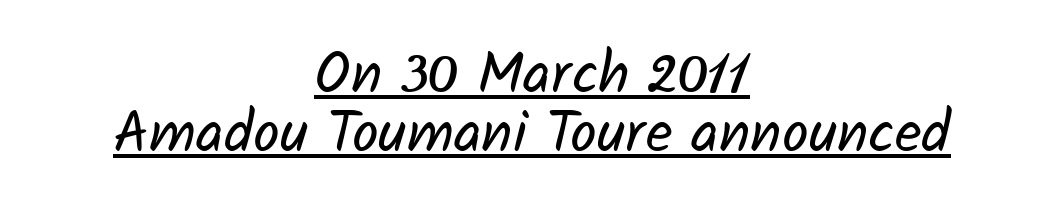
Q: Is the text bold? A: No.
Q: Is the typeface a serif or a sans-serif typeface? A: Sans-serif.
Q: Is the text underlined? A: Yes.
Q: How is the paragraph aligned? A: Centered.
Q: Is the spacing between letters normal or unusually wide? A: Normal.
Q: Is the spacing between lines tight, normal or loose? A: Tight.
Q: Width (condensed, normal, or wide)? A: Normal.
Q: Stroke contrast? A: Low.
Q: x-height? A: Medium.
Q: Monospaced? A: No.
